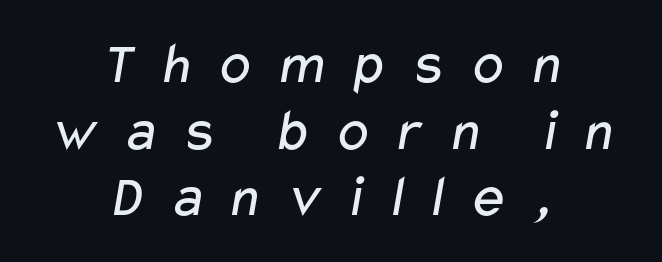
{"serif": "no", "bold": "no", "weight": "regular", "width": "wide", "stroke_contrast": "low", "x_height": "medium", "monospaced": "no", "underline": "no", "align": "center", "line_spacing": "tight", "line_spacing_ratio": 1.11, "letter_spacing": "wide", "letter_spacing_em": 0.33, "glyph_px": 60}
